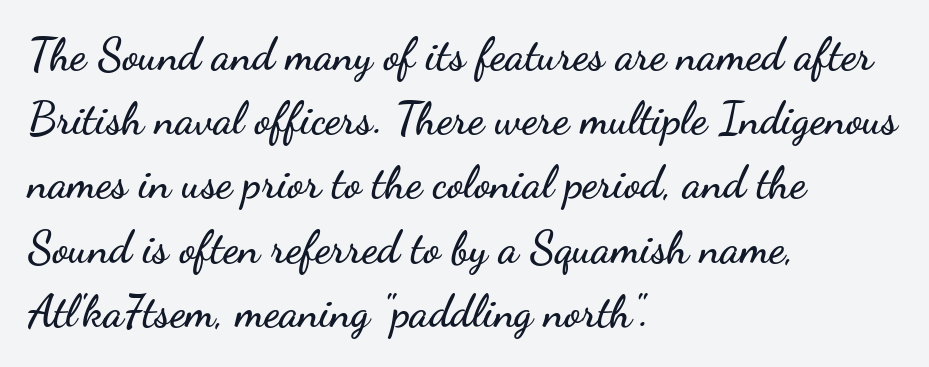
Q: Is the text italic (slanted)? A: Yes.
Q: Is the typeface a serif or a sans-serif typeface? A: Sans-serif.
Q: Is the text underlined? A: No.
Q: How is the paragraph aligned? A: Left-aligned.
Q: Is the spacing between letters normal or unusually wide? A: Normal.
Q: Is the spacing between lines tight, normal or loose? A: Normal.
Q: Width (condensed, normal, or wide)? A: Wide.
Q: Stroke contrast? A: Low.
Q: x-height? A: Small.
Q: Monospaced? A: No.
